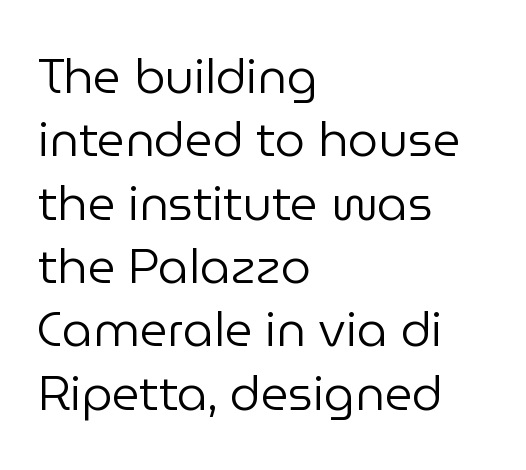
Q: Is the text bold? A: No.
Q: Is the text italic (slanted)? A: No, it is upright.
Q: Is the typeface a serif or a sans-serif typeface? A: Sans-serif.
Q: Is the text underlined? A: No.
Q: How is the paragraph aligned? A: Left-aligned.
Q: Is the spacing between letters normal or unusually wide? A: Normal.
Q: Is the spacing between lines tight, normal or loose? A: Normal.
Q: Width (condensed, normal, or wide)? A: Normal.
Q: Stroke contrast? A: Low.
Q: x-height? A: Medium.
Q: Monospaced? A: No.
